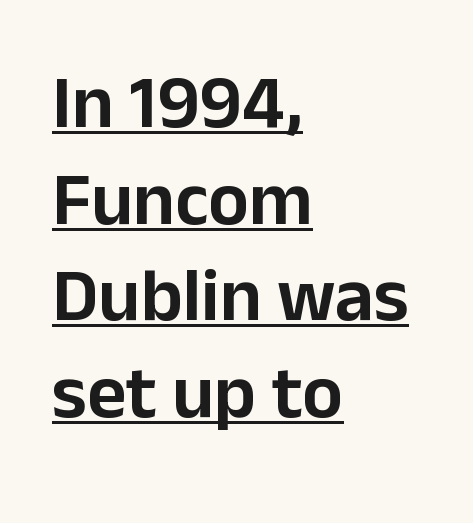
The axis of the letterforms is exactly vertical. What's the leading like? Ordinary, nothing unusual. This rendering uses left alignment, leaving the right contour irregular. The passage shown is typed in a proportional face where columns would drift.
